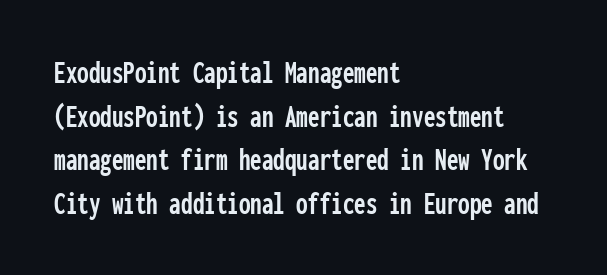
You can tell it's not italic because the verticals are truly vertical. Spacing verdict: monospaced, one width for all characters. The vertical gap from one line to the next is medium. Every row of glyphs begins at an identical x-position on the left.
